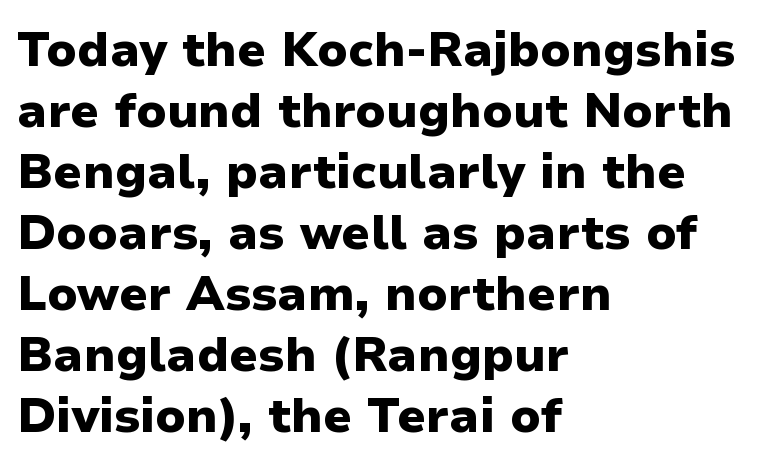
Horizontal alignment here is leftward, the default for most running prose. Observe the ordinary spacing: letters are neighbours, not strangers. The specimen omits any rule beneath the text block's lines. I'd describe the lettering as bold — thick and assertive. Each new line begins a customary step beneath the previous one. Regarding serifs, this sample does without them.
